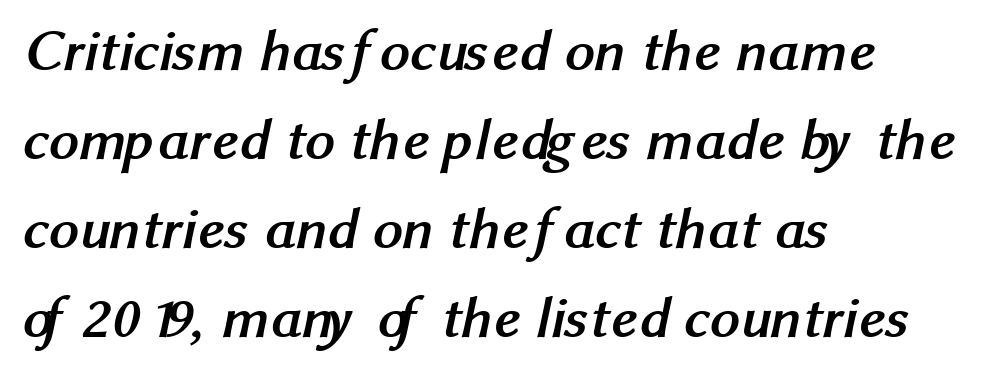
The image shows 59 px semibold sans-serif type; set left-aligned, normal line spacing (1.51x), normal letter spacing, not underlined; medium stroke contrast and a medium x-height.
